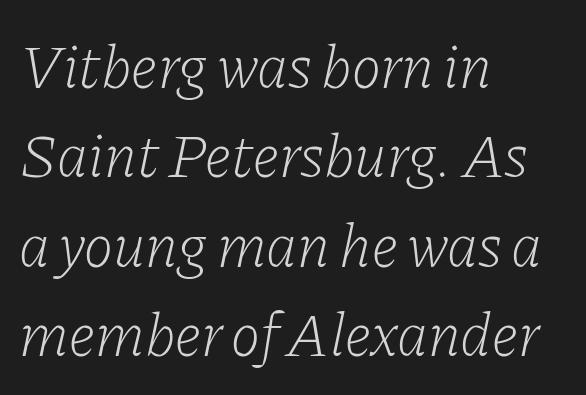
The image shows 62 px light serif type, italic (leaning right); set left-aligned, normal line spacing (1.44x), normal letter spacing, not underlined; low stroke contrast and a medium x-height.
